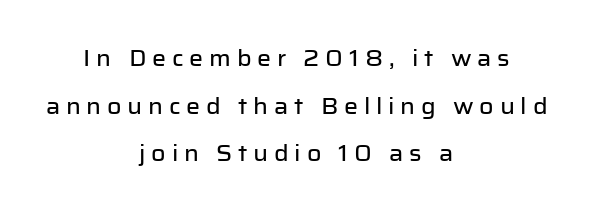
{"italic": "no", "underline": "no", "align": "center", "line_spacing": "loose", "line_spacing_ratio": 2.17, "letter_spacing": "wide", "letter_spacing_em": 0.26, "glyph_px": 22}
